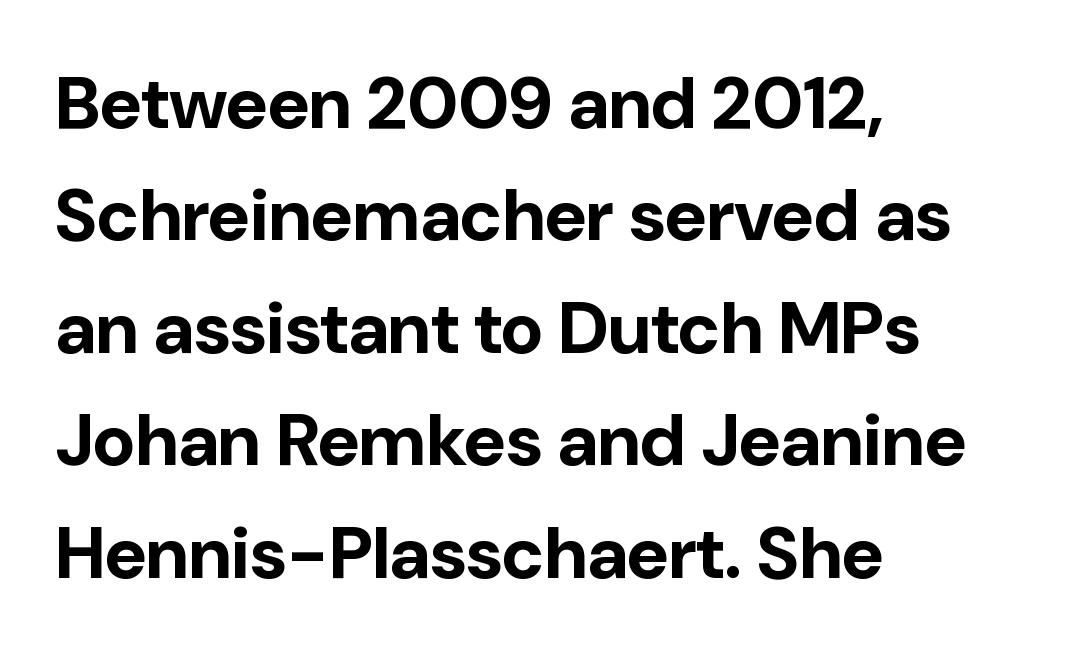
{"serif": "no", "italic": "no", "bold": "yes", "weight": "bold", "width": "normal", "stroke_contrast": "low", "x_height": "medium", "monospaced": "no", "underline": "no", "align": "left", "line_spacing": "normal", "line_spacing_ratio": 1.54, "letter_spacing": "normal", "letter_spacing_em": 0.0, "glyph_px": 73}
